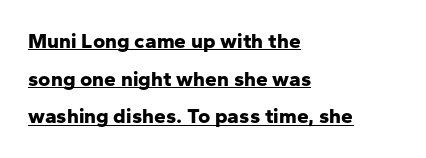
The image shows 21 px bold type, upright; set left-aligned, line spacing 1.79x, normal letter spacing, underlined.
